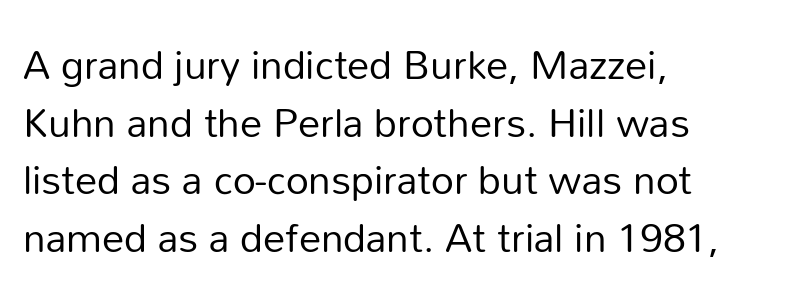
{"serif": "no", "italic": "no", "bold": "no", "weight": "regular", "width": "normal", "stroke_contrast": "low", "x_height": "medium", "monospaced": "no", "underline": "no", "align": "left", "line_spacing": "normal", "line_spacing_ratio": 1.44, "letter_spacing": "normal", "letter_spacing_em": 0.0, "glyph_px": 40}
